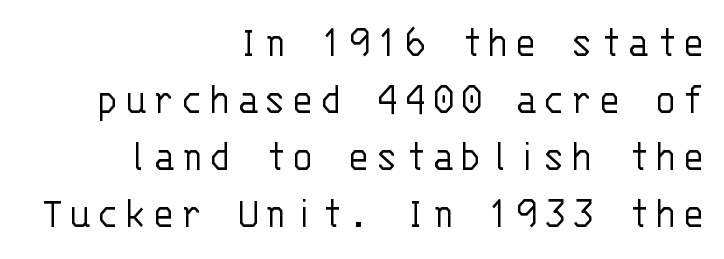
Q: Is the text bold? A: No.
Q: Is the text italic (slanted)? A: No, it is upright.
Q: Is the typeface a serif or a sans-serif typeface? A: Sans-serif.
Q: Is the text underlined? A: No.
Q: How is the paragraph aligned? A: Right-aligned.
Q: Width (condensed, normal, or wide)? A: Normal.
Q: Stroke contrast? A: Low.
Q: x-height? A: Large.
Q: Monospaced? A: Yes.
